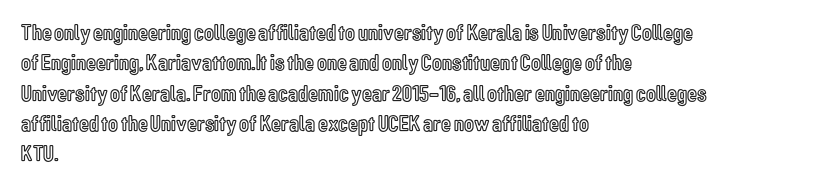
Q: Is the text italic (slanted)? A: No, it is upright.
Q: Is the text underlined? A: No.
Q: How is the paragraph aligned? A: Left-aligned.
Q: Is the spacing between letters normal or unusually wide? A: Normal.
Q: Is the spacing between lines tight, normal or loose? A: Normal.
